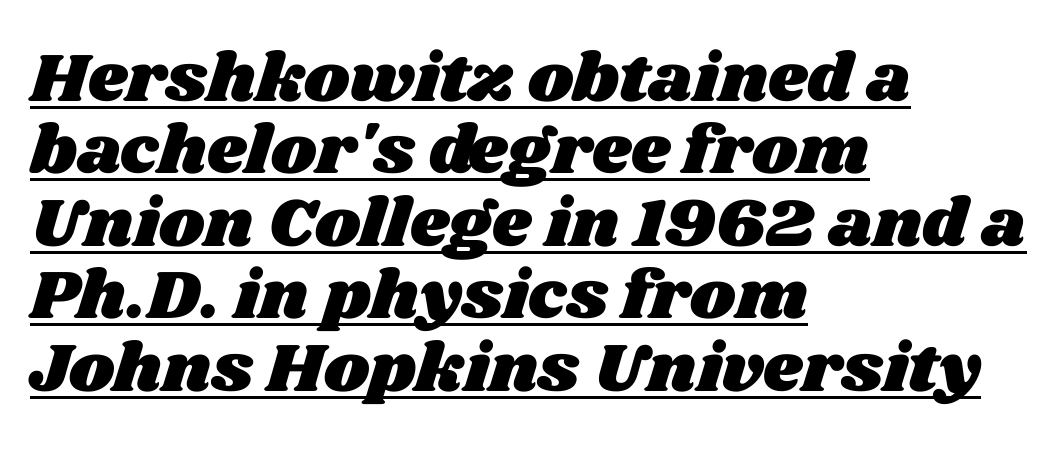
Leftover space on each line is placed entirely after the last word. This is underlined copy, the kind a proofreader might mark for attention. Closely set lines give the paragraph a compact silhouette. Think of a printed novel: that variable character pitch is what you see here. These lines keep a tight, regular rhythm from letter to letter.
